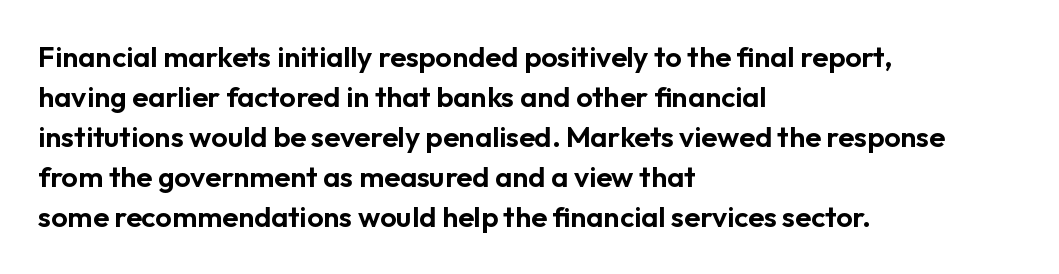
The image shows 29 px sans-serif type, upright; set left-aligned, normal line spacing (1.38x), normal letter spacing, not underlined; low stroke contrast and a medium x-height.
